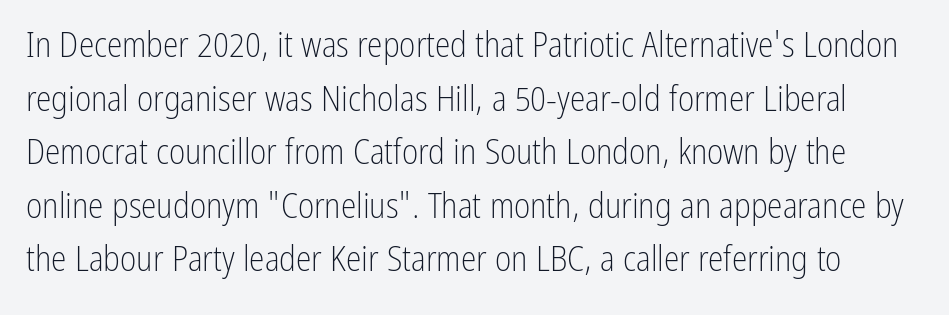
The image shows 35 px light, condensed sans-serif type, upright; set normal line spacing (1.53x), normal letter spacing, not underlined; low stroke contrast and a medium x-height.
